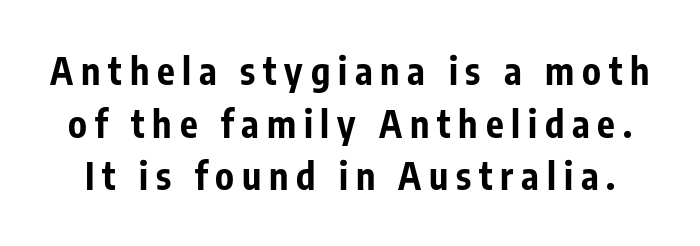
Q: Is the text bold? A: Yes.
Q: Is the text italic (slanted)? A: No, it is upright.
Q: Is the typeface a serif or a sans-serif typeface? A: Sans-serif.
Q: Is the text underlined? A: No.
Q: Is the spacing between letters normal or unusually wide? A: Unusually wide.
Q: Is the spacing between lines tight, normal or loose? A: Normal.
Q: Width (condensed, normal, or wide)? A: Condensed.
Q: Stroke contrast? A: Low.
Q: x-height? A: Medium.
Q: Monospaced? A: No.
